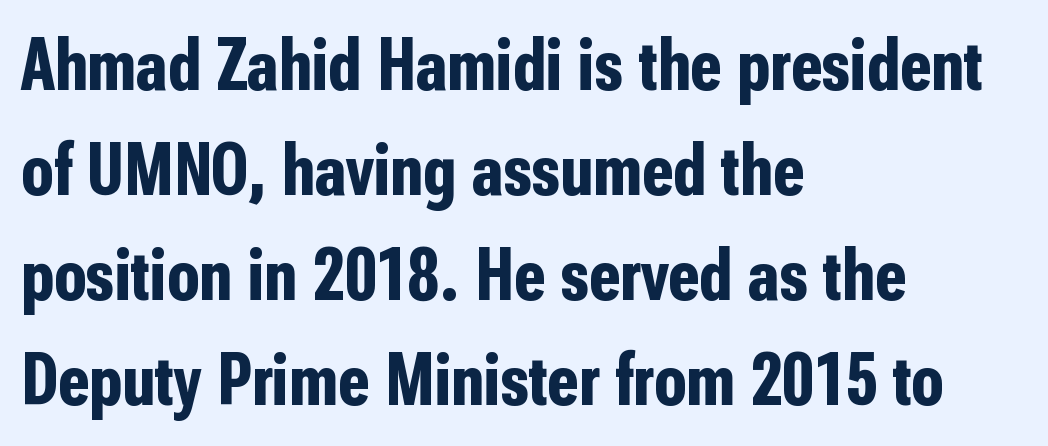
The image shows 74 px bold, condensed sans-serif type, upright; set left-aligned, normal line spacing (1.42x), normal letter spacing, not underlined; low stroke contrast and a medium x-height.
